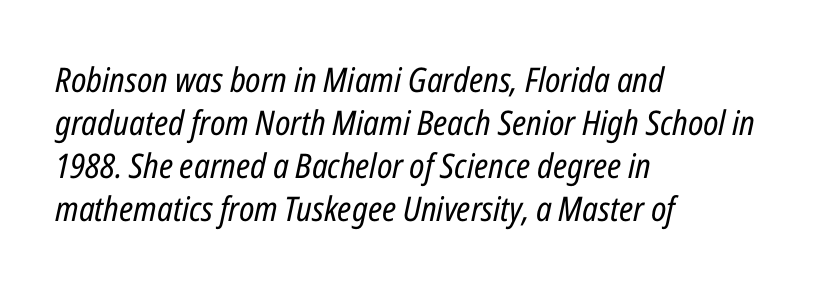
Q: Is the text bold? A: No.
Q: Is the text italic (slanted)? A: Yes, it leans right by about 12 degrees.
Q: Is the text underlined? A: No.
Q: How is the paragraph aligned? A: Left-aligned.
Q: Is the spacing between letters normal or unusually wide? A: Normal.
Q: Is the spacing between lines tight, normal or loose? A: Normal.
Q: Width (condensed, normal, or wide)? A: Condensed.
Q: Stroke contrast? A: Low.
Q: x-height? A: Medium.
Q: Monospaced? A: No.
